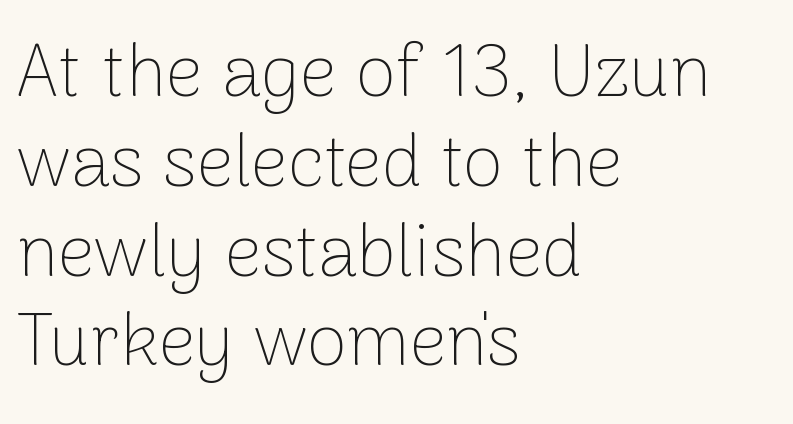
Q: Is the text bold? A: No.
Q: Is the text italic (slanted)? A: No, it is upright.
Q: Is the typeface a serif or a sans-serif typeface? A: Sans-serif.
Q: Is the text underlined? A: No.
Q: How is the paragraph aligned? A: Left-aligned.
Q: Is the spacing between letters normal or unusually wide? A: Normal.
Q: Width (condensed, normal, or wide)? A: Normal.
Q: Stroke contrast? A: Low.
Q: x-height? A: Medium.
Q: Monospaced? A: No.
